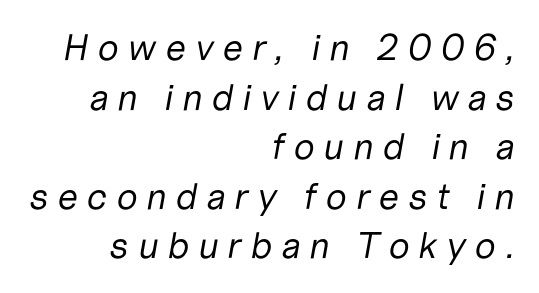
{"italic": "yes", "lean": "right", "slant_degrees": 10, "bold": "no", "weight": "regular", "width": "normal", "stroke_contrast": "low", "x_height": "medium", "monospaced": "no", "underline": "no", "align": "right", "line_spacing": "normal", "line_spacing_ratio": 1.34, "letter_spacing": "wide", "letter_spacing_em": 0.23, "glyph_px": 37}
